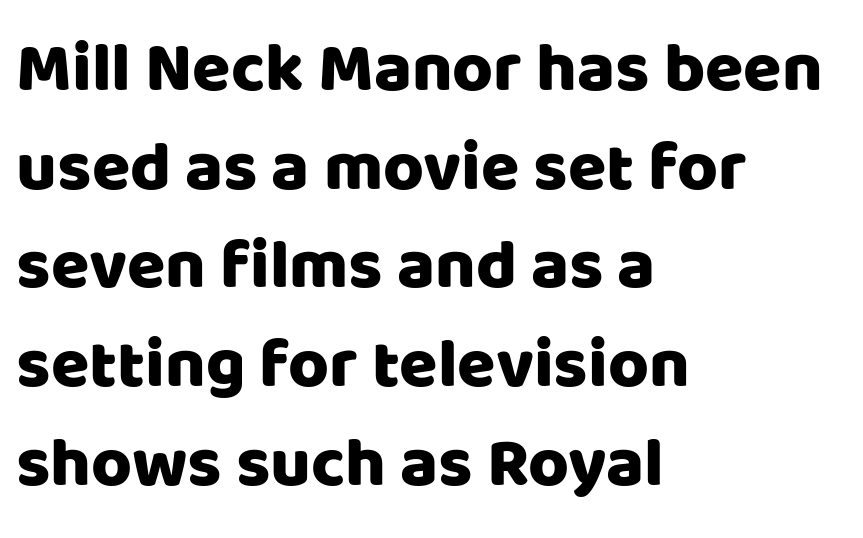
{"serif": "no", "italic": "no", "width": "normal", "stroke_contrast": "low", "x_height": "large", "monospaced": "no", "underline": "no", "align": "left", "line_spacing": "normal", "line_spacing_ratio": 1.41, "letter_spacing": "normal", "letter_spacing_em": 0.0, "glyph_px": 70}
